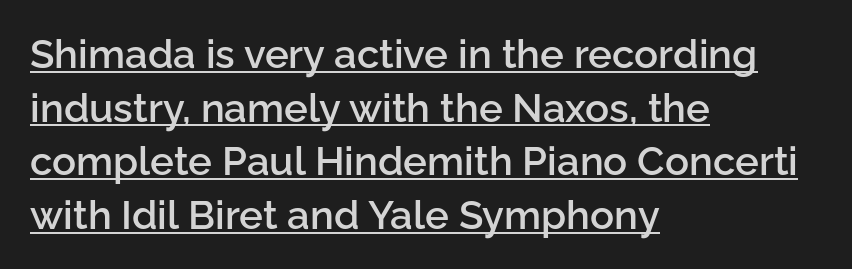
The image shows 40 px semibold sans-serif type, upright; set left-aligned, normal line spacing (1.34x), normal letter spacing, underlined; low stroke contrast and a medium x-height.
